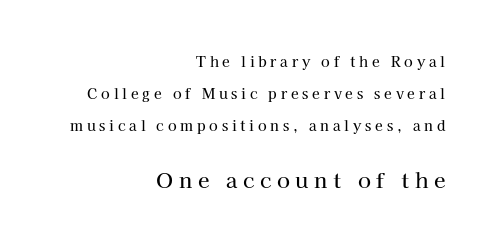
The image shows 21 px text type, upright; set right-aligned, loose line spacing (2.28x), unusually wide letter spacing (+0.27 em), not underlined; the second (bottom) block is 1.5x larger.
